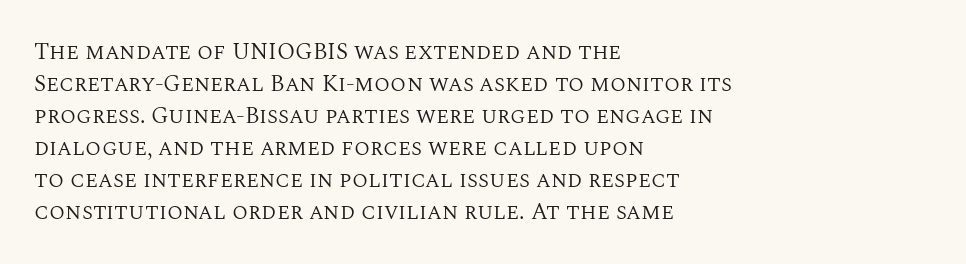
{"italic": "no", "bold": "no", "underline": "no", "align": "left", "line_spacing": "normal", "line_spacing_ratio": 1.39, "letter_spacing": "normal", "letter_spacing_em": 0.0, "glyph_px": 23}
